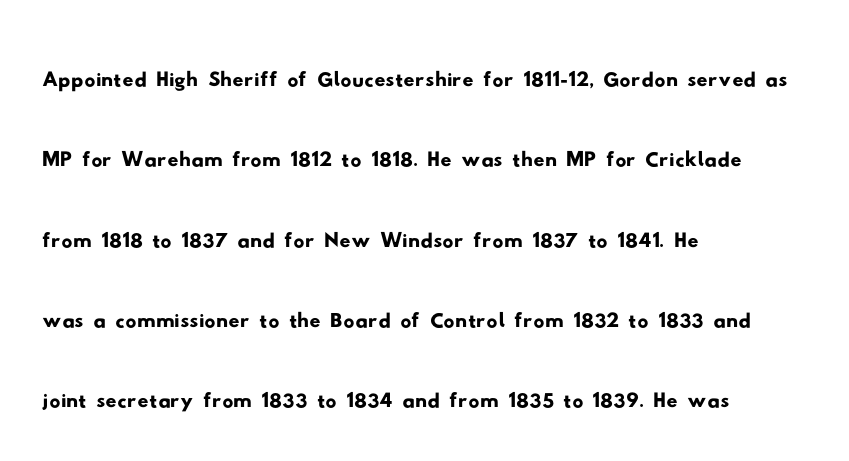
Q: Is the typeface a serif or a sans-serif typeface? A: Sans-serif.
Q: Is the text underlined? A: No.
Q: How is the paragraph aligned? A: Left-aligned.
Q: Is the spacing between letters normal or unusually wide? A: Normal.
Q: Is the spacing between lines tight, normal or loose? A: Normal.
Q: Width (condensed, normal, or wide)? A: Wide.
Q: Stroke contrast? A: Low.
Q: x-height? A: Small.
Q: Monospaced? A: No.
